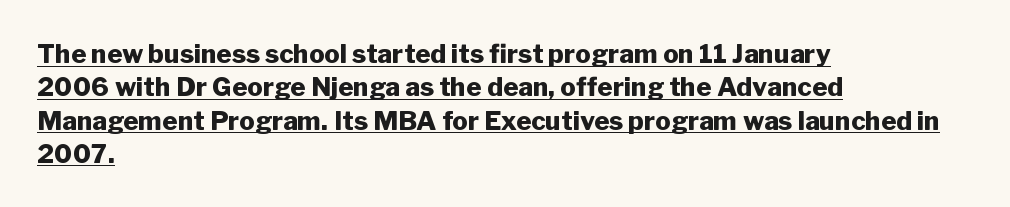
The image shows 26 px bold type, upright; set left-aligned, normal line spacing (1.28x), normal letter spacing, underlined.
